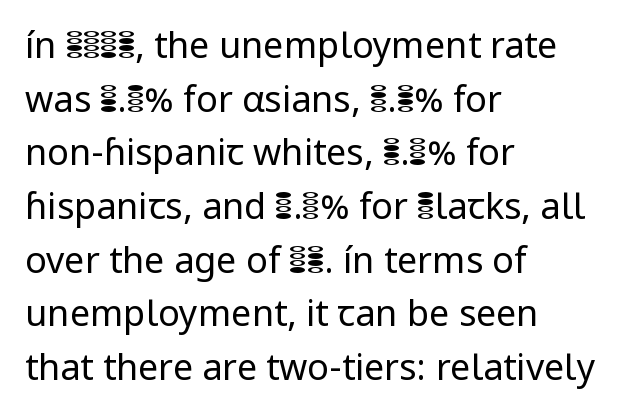
The space directly below the letters is spotless. Does the leading feel generous? No, just average. It's the straight-up-and-down kind of type. Is the type heavy? It reads as light-to-regular instead.
